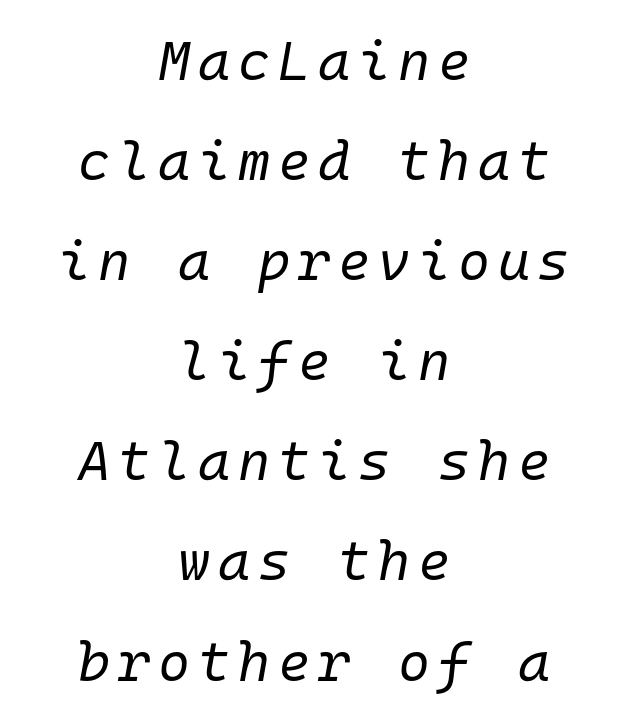
The image shows 55 px regular-weight type, italic (leaning right), monospaced; set centered, line spacing 1.82x, not underlined; low stroke contrast and a medium x-height.
